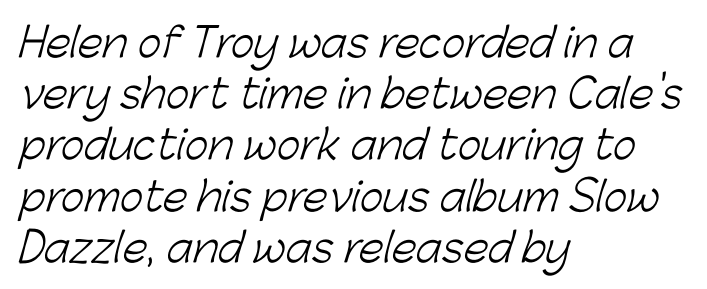
The image shows 40 px light sans-serif type; set left-aligned, normal line spacing (1.28x), normal letter spacing, not underlined; low stroke contrast and a medium x-height.
